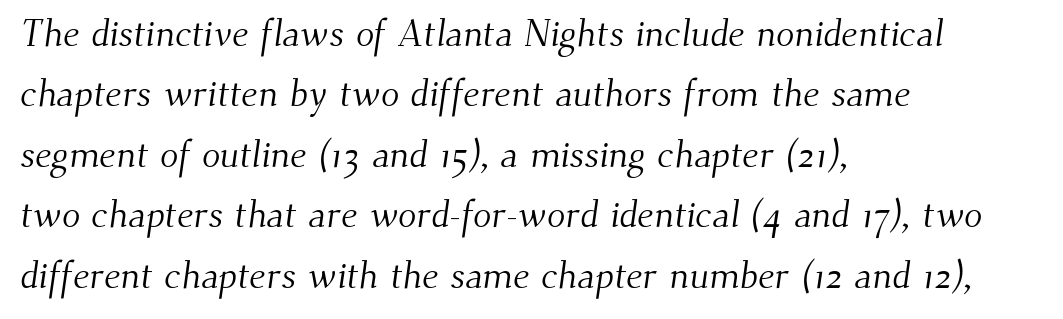
{"serif": "yes", "bold": "no", "weight": "light", "width": "normal", "stroke_contrast": "medium", "x_height": "small", "monospaced": "no", "underline": "no", "align": "left", "line_spacing": "normal", "line_spacing_ratio": 1.59, "letter_spacing": "normal", "letter_spacing_em": 0.0, "glyph_px": 38}
